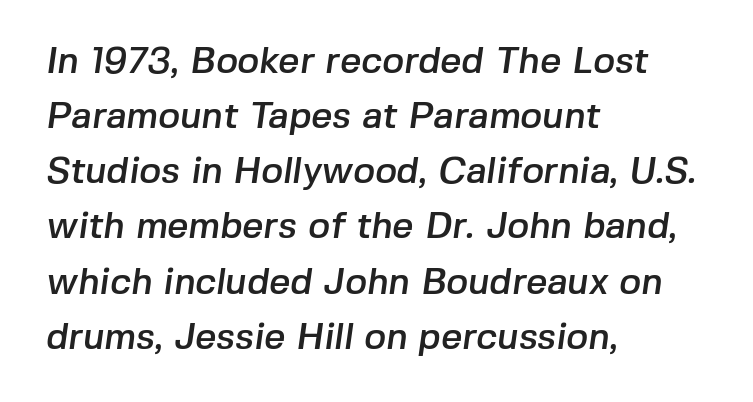
Q: Is the typeface a serif or a sans-serif typeface? A: Sans-serif.
Q: Is the text underlined? A: No.
Q: How is the paragraph aligned? A: Left-aligned.
Q: Is the spacing between letters normal or unusually wide? A: Normal.
Q: Is the spacing between lines tight, normal or loose? A: Normal.
Q: Width (condensed, normal, or wide)? A: Normal.
Q: Stroke contrast? A: Low.
Q: x-height? A: Medium.
Q: Monospaced? A: No.
